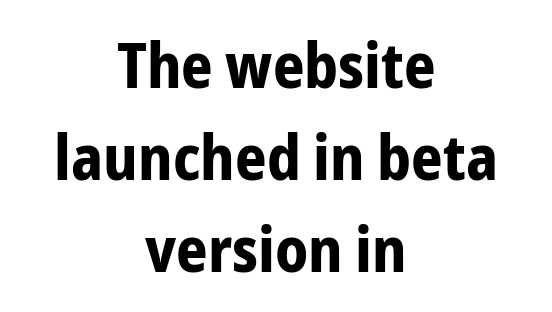
{"serif": "no", "italic": "no", "bold": "yes", "weight": "bold", "width": "condensed", "stroke_contrast": "low", "x_height": "medium", "monospaced": "no", "underline": "no", "align": "center", "line_spacing": "normal", "line_spacing_ratio": 1.48, "letter_spacing": "normal", "letter_spacing_em": 0.0, "glyph_px": 62}
